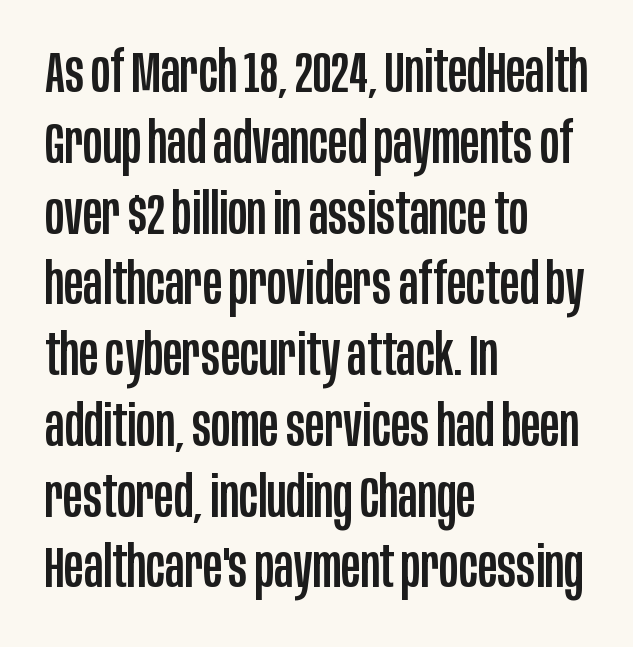
{"serif": "no", "italic": "no", "width": "condensed", "stroke_contrast": "low", "x_height": "large", "monospaced": "no", "underline": "no", "align": "left", "line_spacing_ratio": 1.22, "letter_spacing": "normal", "letter_spacing_em": 0.0, "glyph_px": 58}
